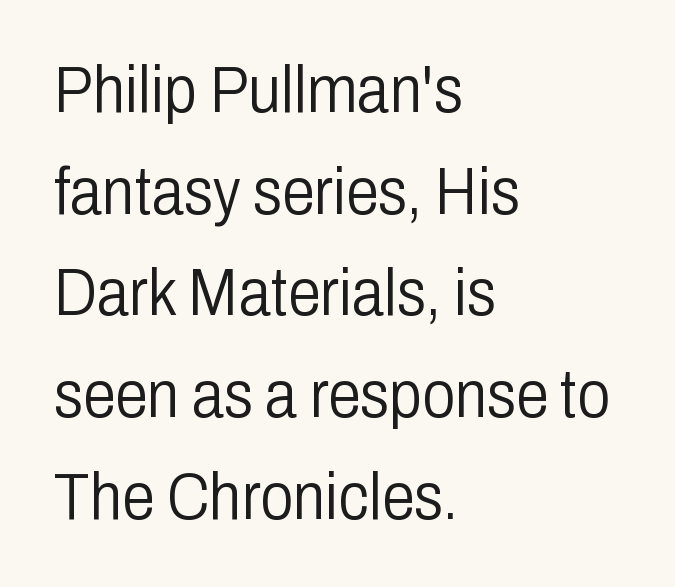
The image shows 66 px light, condensed sans-serif type, upright; set left-aligned, normal line spacing (1.54x), normal letter spacing, not underlined; low stroke contrast and a medium x-height.
